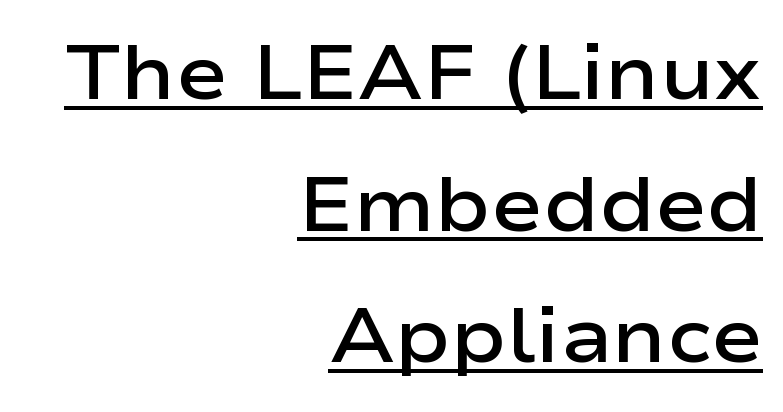
{"serif": "no", "italic": "no", "bold": "semi", "weight": "semibold", "width": "wide", "stroke_contrast": "low", "x_height": "medium", "monospaced": "no", "underline": "yes", "align": "right", "line_spacing_ratio": 1.71, "letter_spacing": "normal", "letter_spacing_em": 0.0, "glyph_px": 77}
